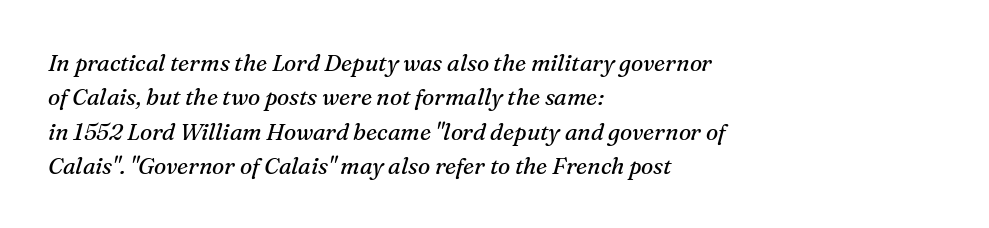
The image shows 23 px text type, italic (leaning right); set left-aligned, normal line spacing (1.49x), normal letter spacing, not underlined.
